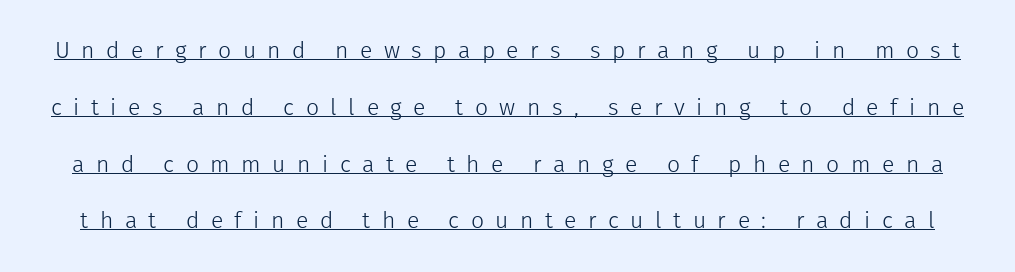
Unlike italic type, these characters show no tilt at all. Words appear elongated and porous because spacing is wide. Check the space under the baseline: a stroke is drawn there. Vertically, the passage feels expansive, rows floating well apart.
